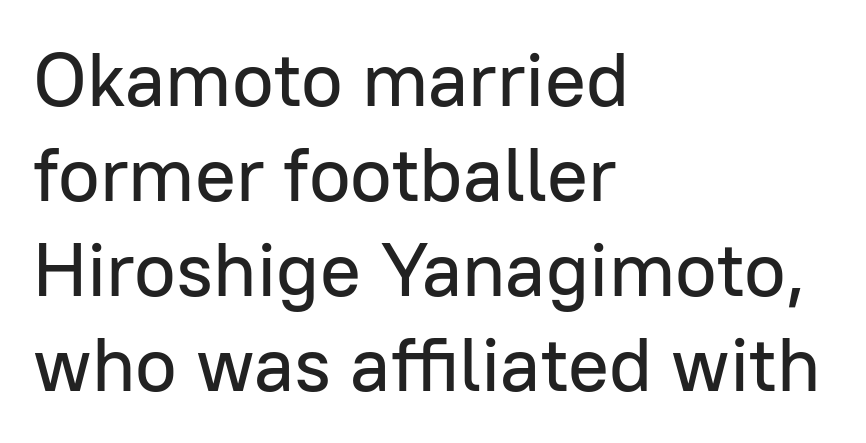
{"serif": "no", "italic": "no", "width": "normal", "stroke_contrast": "low", "x_height": "medium", "monospaced": "no", "underline": "no", "align": "left", "line_spacing": "normal", "line_spacing_ratio": 1.25, "letter_spacing": "normal", "letter_spacing_em": 0.0, "glyph_px": 76}
